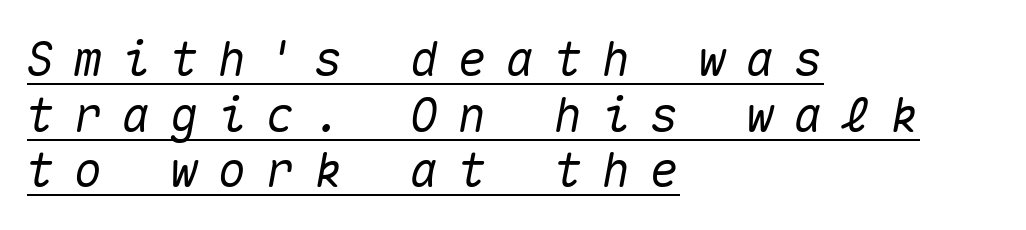
Designer's note — italics engaged. These lines have a slow, spaced-out rhythm from letter to letter. A rule runs beneath these lines of type. Looks like terminal output: every glyph gets an equal slot. The ragged edge is on the right, which tells us the setting is flush left.
